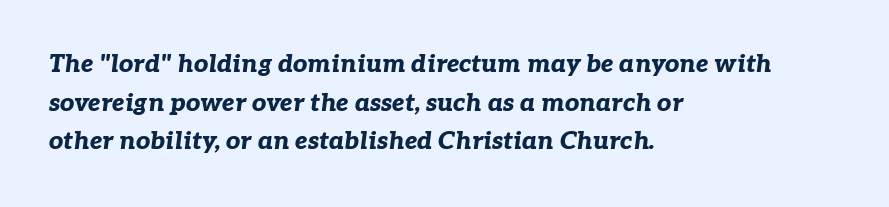
{"italic": "yes", "lean": "right", "slant_degrees": 7, "bold": "yes", "underline": "no", "align": "left", "line_spacing": "normal", "line_spacing_ratio": 1.55, "letter_spacing": "normal", "letter_spacing_em": 0.0, "glyph_px": 25}
